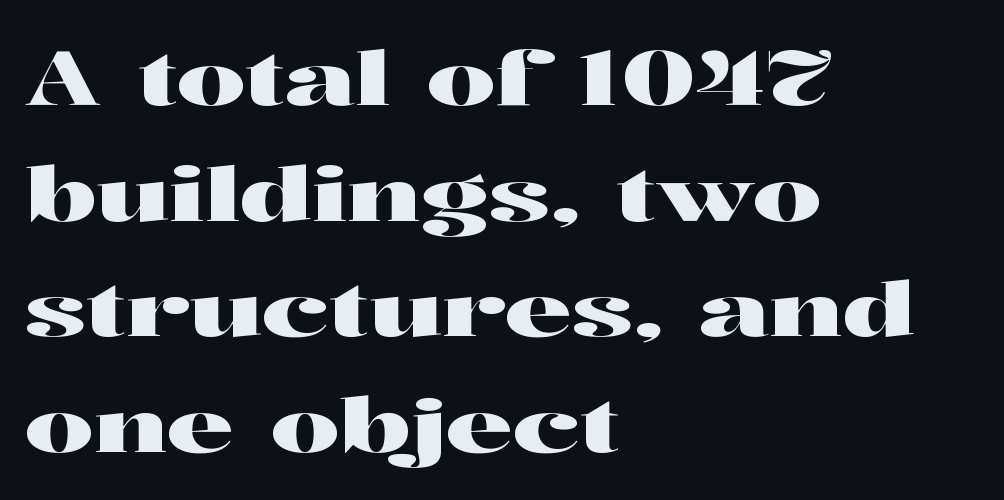
Default kerning and tracking; the words read as compact shapes. Posture: straight, roman, zero tilt. Caption: multi-line text, flush left, ragged right. These lines are rendered in a variable-pitch font. A typesetter would call this leading conventional body-copy spacing. Yep, those are serifs on the letters.
